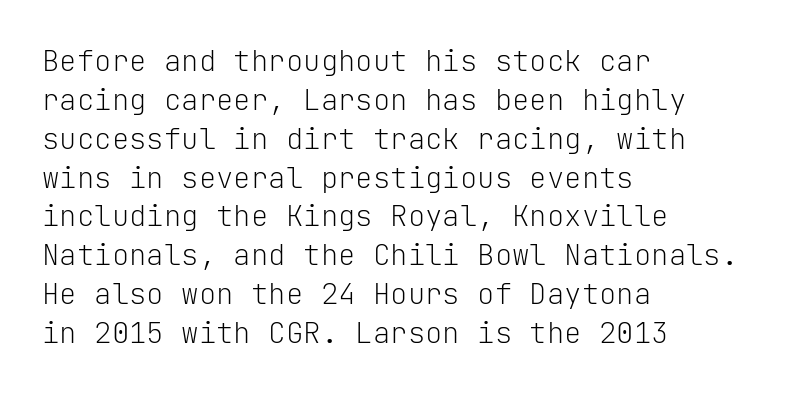
Q: Is the text bold? A: No.
Q: Is the text italic (slanted)? A: No, it is upright.
Q: Is the typeface a serif or a sans-serif typeface? A: Sans-serif.
Q: Is the text underlined? A: No.
Q: How is the paragraph aligned? A: Left-aligned.
Q: Is the spacing between letters normal or unusually wide? A: Normal.
Q: Is the spacing between lines tight, normal or loose? A: Normal.
Q: Width (condensed, normal, or wide)? A: Normal.
Q: Stroke contrast? A: Low.
Q: x-height? A: Medium.
Q: Monospaced? A: Yes.
